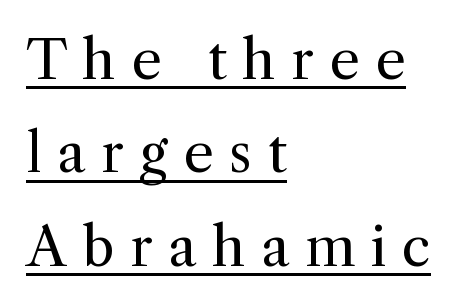
The image shows 54 px regular-weight serif type, upright; set left-aligned, line spacing 1.73x, unusually wide letter spacing (+0.29 em), underlined; a medium x-height.
